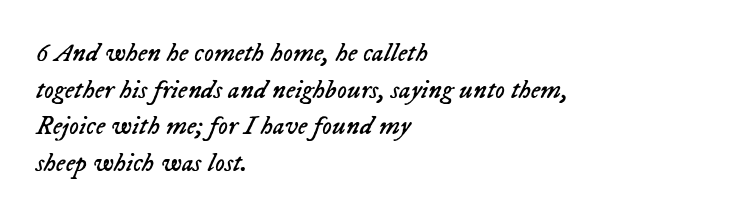
Compared with ordinary roman type, these characters are visibly tilted. Is the letter spacing exaggerated? No — it looks like the ordinary default. Bare-footed words on every line. A classic flush-left, rag-right setting is used for this passage. Is the type heavy? It reads as light-to-regular instead. Each new line begins a customary step beneath the previous one.
